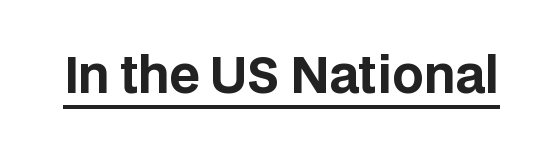
The passage shown is typed in a proportional face where columns would drift. Posture: upright roman. The tracking reads as untouched default to a designer's eye. Has an underline been added? It has. The passage shown is emphatically bold. The face used here is a sans, in the tradition of grotesques and geometrics.
